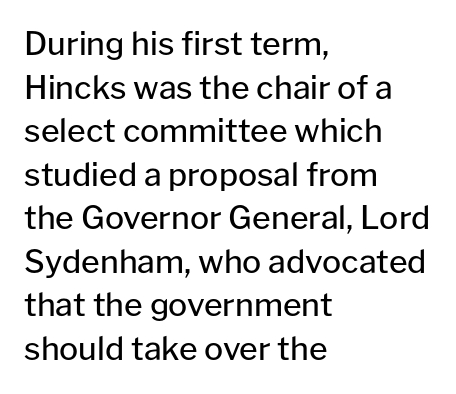
Counters stay open thanks to moderate or lighter strokes. Leading: standard. Reading down the block, your eye returns to a fixed left position each line. It's the straight-up-and-down kind of type.
